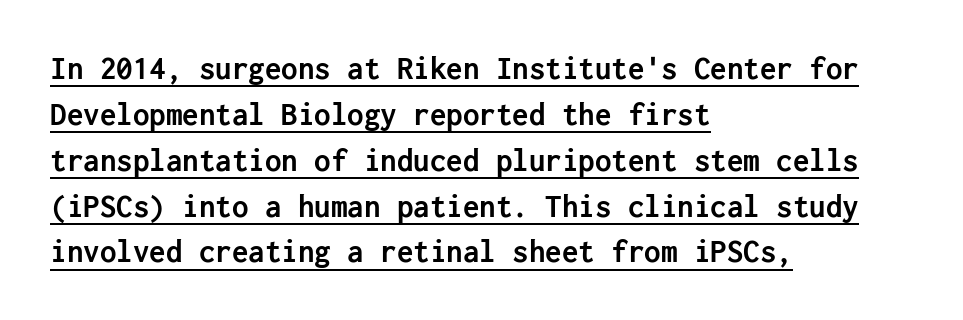
Q: Is the text bold? A: Yes.
Q: Is the text italic (slanted)? A: No, it is upright.
Q: Is the typeface a serif or a sans-serif typeface? A: Sans-serif.
Q: Is the text underlined? A: Yes.
Q: How is the paragraph aligned? A: Left-aligned.
Q: Is the spacing between letters normal or unusually wide? A: Normal.
Q: Is the spacing between lines tight, normal or loose? A: Normal.
Q: Width (condensed, normal, or wide)? A: Normal.
Q: Stroke contrast? A: Low.
Q: x-height? A: Medium.
